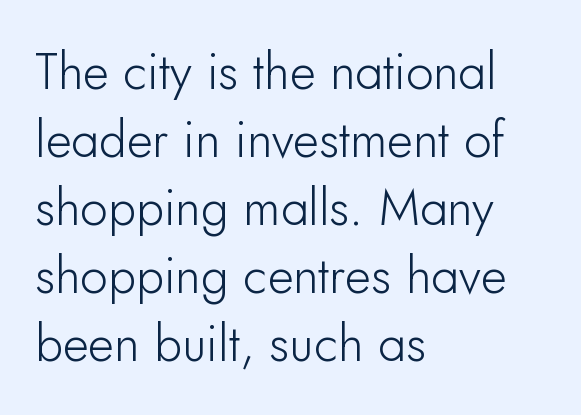
There is no visible air inserted between adjacent glyphs. Whoever set this chose a conventional vertical rhythm. Proportional: the letters do not fall into vertical columns. Beneath every word, the page is bare.
